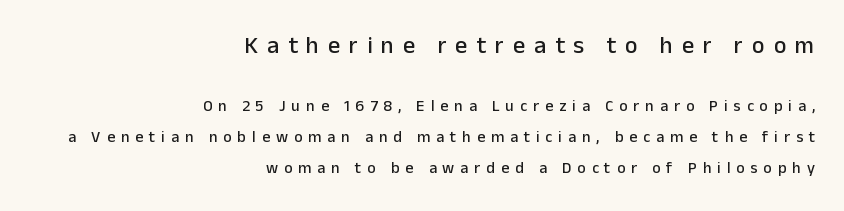
The image shows 24 px text type, upright; set right-aligned, loose line spacing (1.94x), unusually wide letter spacing (+0.37 em), not underlined; the first (top) block is 1.5x larger.
